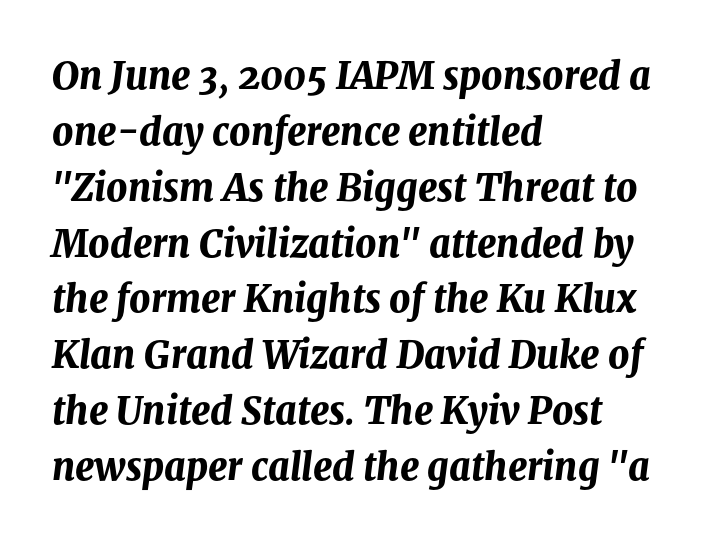
Q: Is the text bold? A: Yes.
Q: Is the text italic (slanted)? A: Yes, it leans right by about 8 degrees.
Q: Is the text underlined? A: No.
Q: How is the paragraph aligned? A: Left-aligned.
Q: Is the spacing between letters normal or unusually wide? A: Normal.
Q: Is the spacing between lines tight, normal or loose? A: Normal.
Q: Width (condensed, normal, or wide)? A: Normal.
Q: Stroke contrast? A: Medium.
Q: x-height? A: Medium.
Q: Monospaced? A: No.
